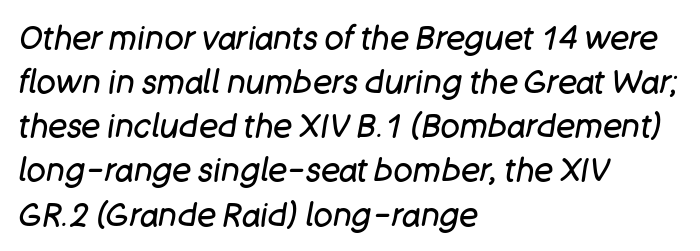
Q: Is the text bold? A: No.
Q: Is the text italic (slanted)? A: Yes, it leans right by about 11 degrees.
Q: Is the text underlined? A: No.
Q: How is the paragraph aligned? A: Left-aligned.
Q: Is the spacing between letters normal or unusually wide? A: Normal.
Q: Is the spacing between lines tight, normal or loose? A: Normal.
Q: Width (condensed, normal, or wide)? A: Normal.
Q: Stroke contrast? A: Low.
Q: x-height? A: Large.
Q: Monospaced? A: No.
